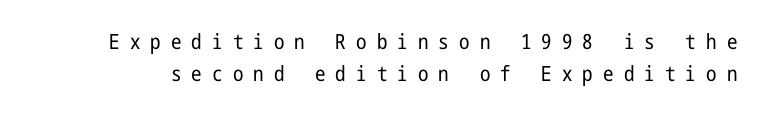
Q: Is the text bold? A: No.
Q: Is the text italic (slanted)? A: No, it is upright.
Q: Is the text underlined? A: No.
Q: Is the spacing between letters normal or unusually wide? A: Unusually wide.
Q: Is the spacing between lines tight, normal or loose? A: Normal.
